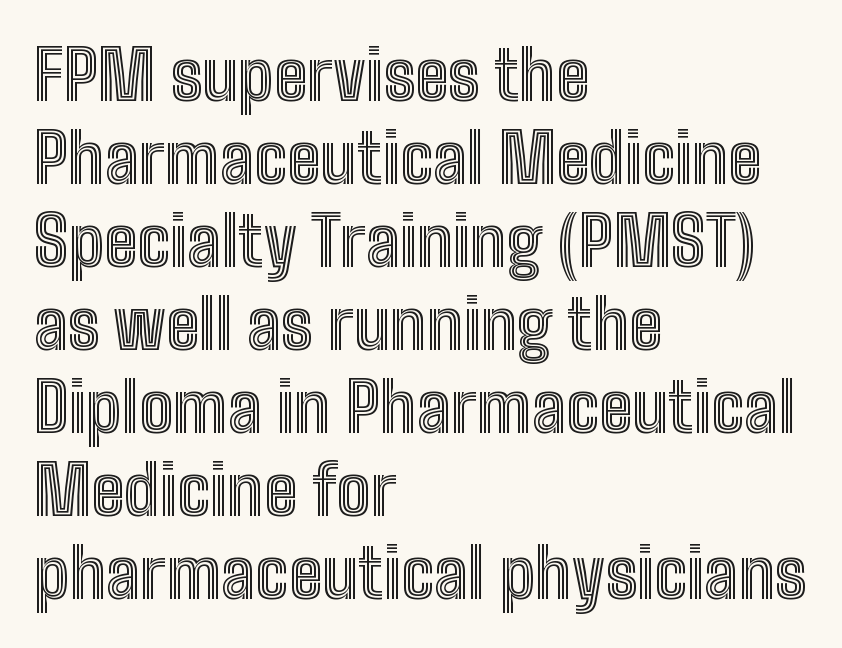
Q: Is the text italic (slanted)? A: No, it is upright.
Q: Is the text underlined? A: No.
Q: How is the paragraph aligned? A: Left-aligned.
Q: Is the spacing between letters normal or unusually wide? A: Normal.
Q: Width (condensed, normal, or wide)? A: Condensed.
Q: x-height? A: Medium.
Q: Monospaced? A: No.
